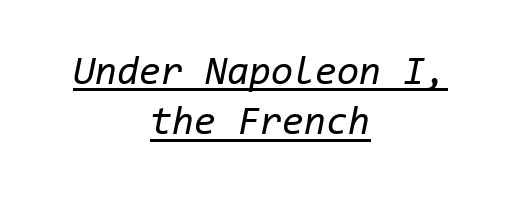
{"italic": "yes", "lean": "right", "slant_degrees": 11, "bold": "no", "weight": "regular", "width": "normal", "stroke_contrast": "low", "x_height": "medium", "monospaced": "yes", "underline": "yes", "align": "center", "line_spacing": "normal", "line_spacing_ratio": 1.26, "letter_spacing": "normal", "letter_spacing_em": 0.0, "glyph_px": 40}
